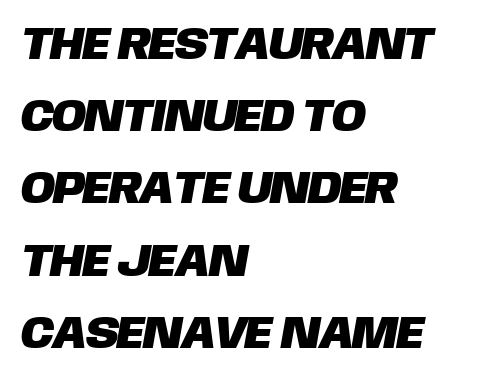
{"serif": "no", "width": "normal", "stroke_contrast": "low", "x_height": "large", "monospaced": "no", "underline": "no", "align": "left", "line_spacing": "normal", "line_spacing_ratio": 1.57, "letter_spacing": "normal", "letter_spacing_em": 0.0, "glyph_px": 46}
